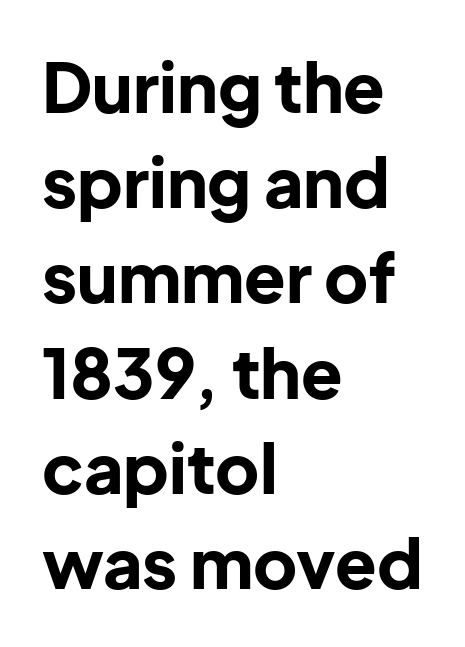
Q: Is the text bold? A: Yes.
Q: Is the text italic (slanted)? A: No, it is upright.
Q: Is the typeface a serif or a sans-serif typeface? A: Sans-serif.
Q: Is the text underlined? A: No.
Q: How is the paragraph aligned? A: Left-aligned.
Q: Is the spacing between letters normal or unusually wide? A: Normal.
Q: Is the spacing between lines tight, normal or loose? A: Normal.
Q: Width (condensed, normal, or wide)? A: Normal.
Q: Stroke contrast? A: Low.
Q: x-height? A: Medium.
Q: Monospaced? A: No.
